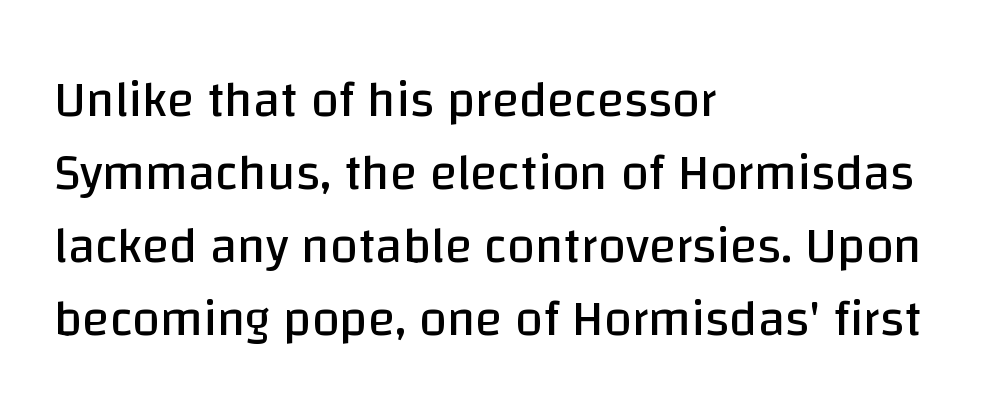
The image shows 50 px regular-weight sans-serif type, upright; set left-aligned, normal line spacing (1.46x), normal letter spacing, not underlined; low stroke contrast and a large x-height.
